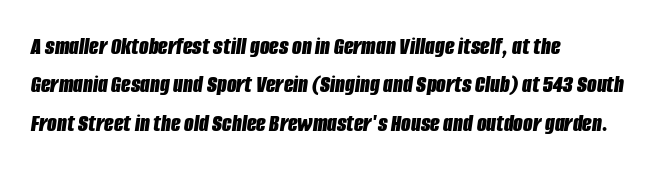
The image shows 25 px bold type, italic (leaning right); set left-aligned, normal line spacing (1.54x), normal letter spacing, not underlined.
